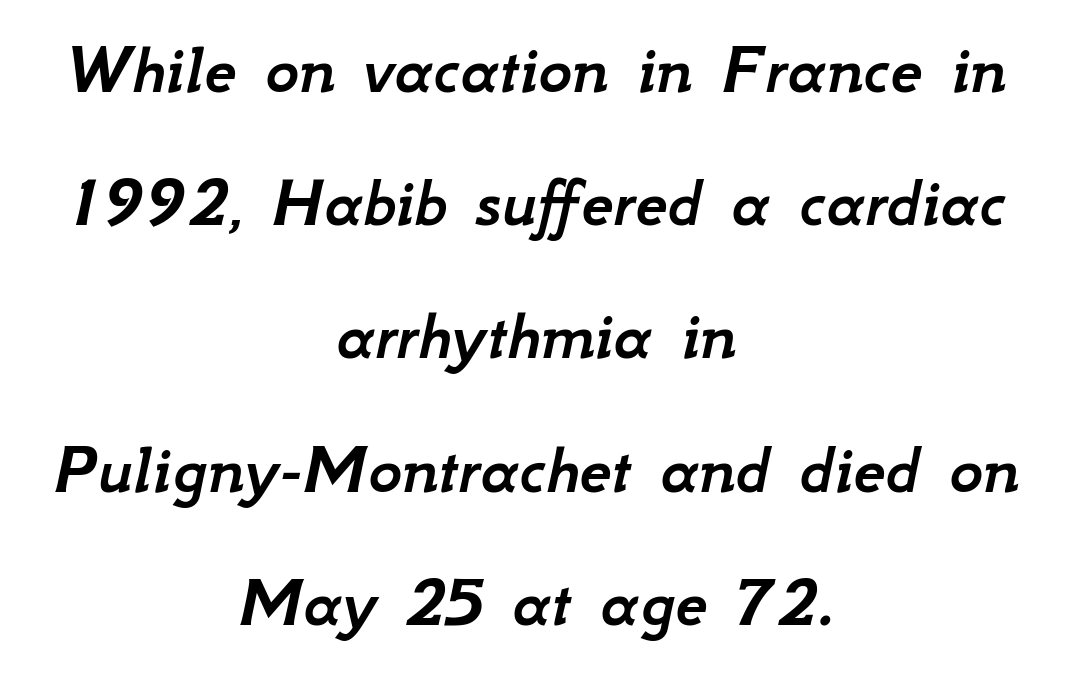
Q: Is the text italic (slanted)? A: Yes, it leans right by about 12 degrees.
Q: Is the text underlined? A: No.
Q: How is the paragraph aligned? A: Centered.
Q: Is the spacing between letters normal or unusually wide? A: Normal.
Q: Width (condensed, normal, or wide)? A: Normal.
Q: Stroke contrast? A: Low.
Q: x-height? A: Small.
Q: Monospaced? A: No.
